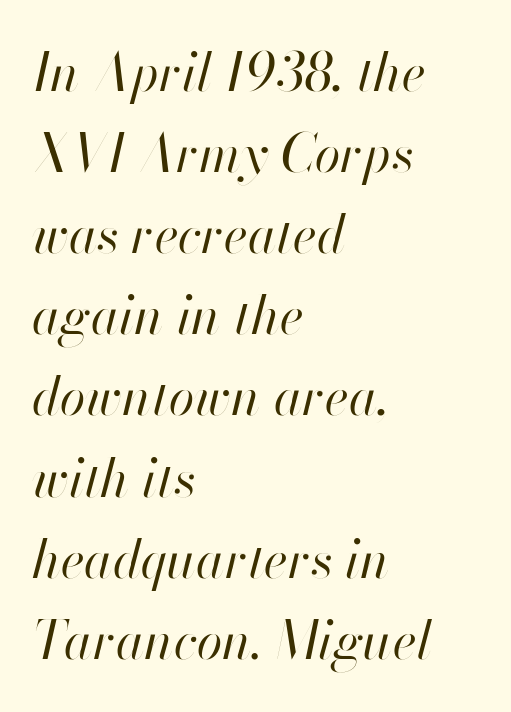
Q: Is the text bold? A: No.
Q: Is the text italic (slanted)? A: Yes, it leans right by about 13 degrees.
Q: Is the text underlined? A: No.
Q: How is the paragraph aligned? A: Left-aligned.
Q: Is the spacing between letters normal or unusually wide? A: Normal.
Q: Is the spacing between lines tight, normal or loose? A: Normal.
Q: Width (condensed, normal, or wide)? A: Normal.
Q: Stroke contrast? A: High.
Q: x-height? A: Small.
Q: Monospaced? A: No.
